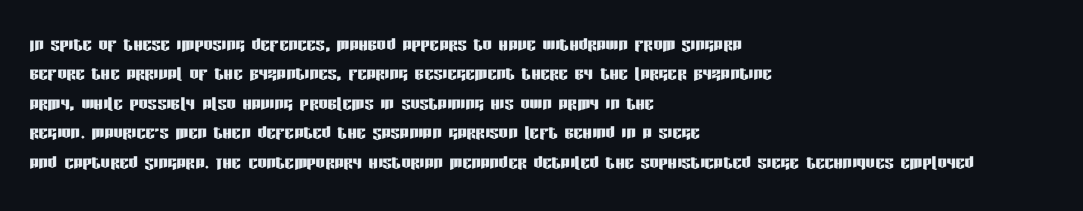
{"italic": "no", "underline": "no", "align": "left", "line_spacing": "normal", "line_spacing_ratio": 1.28, "letter_spacing": "normal", "letter_spacing_em": 0.0, "glyph_px": 23}
